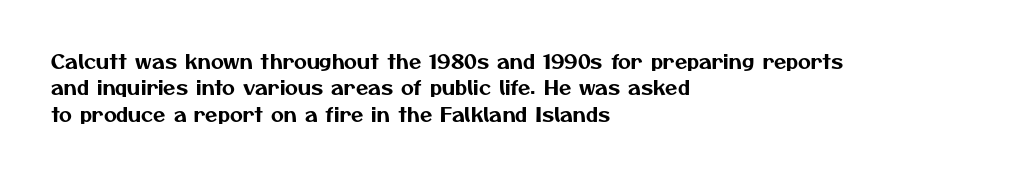
{"underline": "no", "align": "left", "line_spacing": "normal", "line_spacing_ratio": 1.32, "letter_spacing": "normal", "letter_spacing_em": 0.0, "glyph_px": 20}
